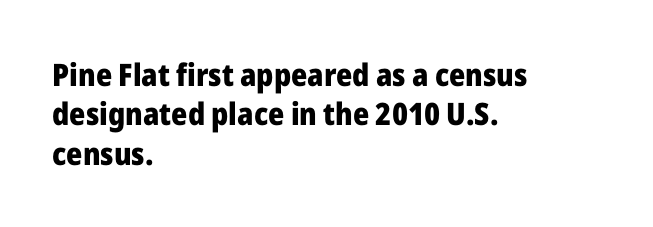
{"serif": "no", "italic": "no", "bold": "yes", "weight": "heavy", "width": "normal", "stroke_contrast": "low", "x_height": "medium", "monospaced": "no", "underline": "no", "align": "left", "line_spacing": "normal", "line_spacing_ratio": 1.27, "letter_spacing": "normal", "letter_spacing_em": 0.0, "glyph_px": 31}
